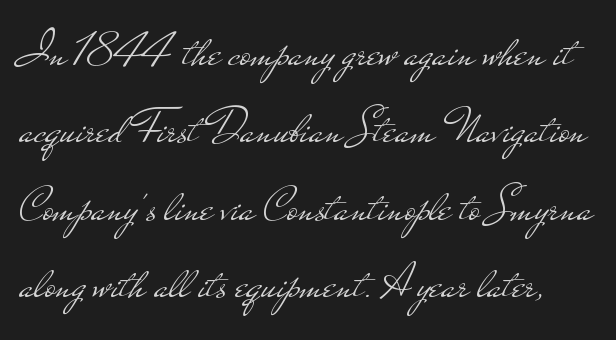
{"serif": "no", "bold": "no", "weight": "light", "width": "wide", "stroke_contrast": "low", "x_height": "small", "monospaced": "no", "underline": "no", "line_spacing": "normal", "line_spacing_ratio": 1.55, "letter_spacing": "normal", "letter_spacing_em": 0.0, "glyph_px": 50}
